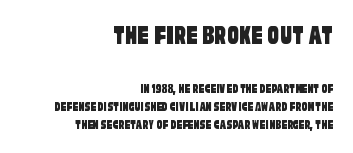
The image shows 29 px condensed sans-serif type; set right-aligned, normal line spacing (1.3x), normal letter spacing, not underlined; the first (top) block is 2.07x larger; low stroke contrast and a large x-height.
